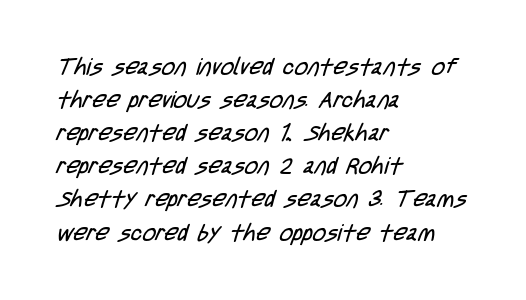
{"bold": "no", "underline": "no", "align": "left", "line_spacing": "normal", "line_spacing_ratio": 1.44, "letter_spacing": "normal", "letter_spacing_em": 0.0, "glyph_px": 23}
